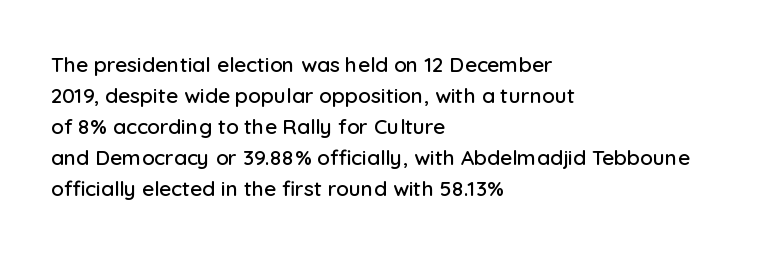
The image shows 21 px text type, upright; set left-aligned, normal line spacing (1.48x), normal letter spacing, not underlined.
